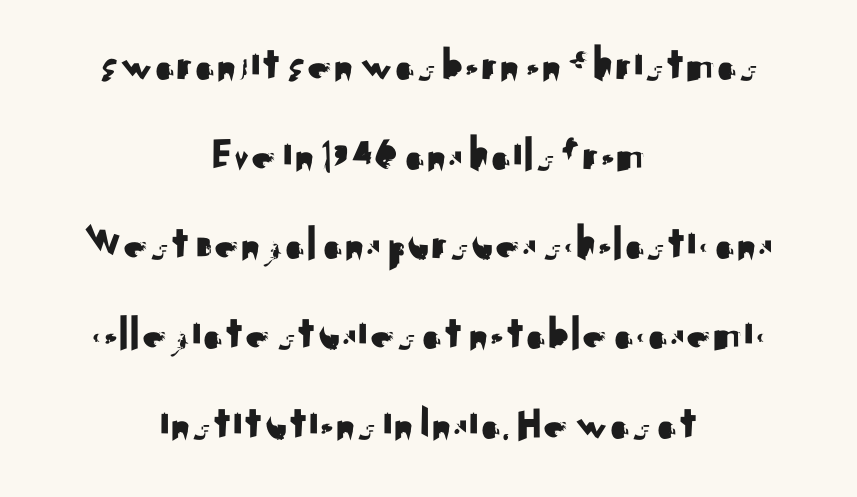
Q: Is the text italic (slanted)? A: No, it is upright.
Q: Is the typeface a serif or a sans-serif typeface? A: Sans-serif.
Q: Is the text underlined? A: No.
Q: How is the paragraph aligned? A: Centered.
Q: Is the spacing between letters normal or unusually wide? A: Normal.
Q: Width (condensed, normal, or wide)? A: Normal.
Q: Stroke contrast? A: Medium.
Q: x-height? A: Small.
Q: Monospaced? A: No.
